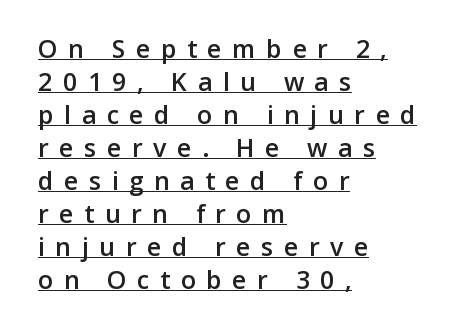
Q: Is the text bold? A: Semi-bold.
Q: Is the text italic (slanted)? A: No, it is upright.
Q: Is the text underlined? A: Yes.
Q: How is the paragraph aligned? A: Left-aligned.
Q: Is the spacing between letters normal or unusually wide? A: Unusually wide.
Q: Is the spacing between lines tight, normal or loose? A: Normal.
